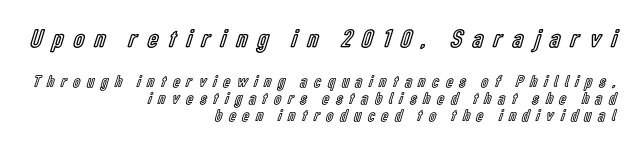
The image shows 26 px text type; set right-aligned, tight line spacing (1.0x), unusually wide letter spacing (+0.4 em), not underlined; the first (top) block is 1.53x larger.
